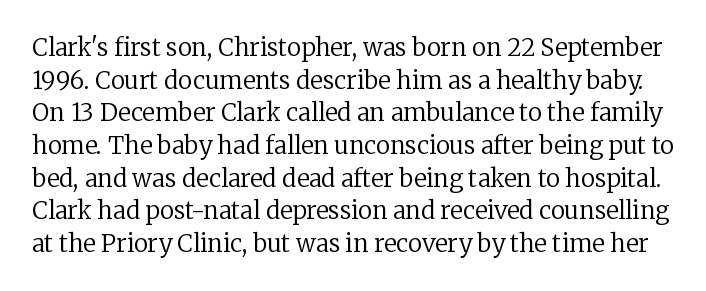
Q: Is the text bold? A: No.
Q: Is the text italic (slanted)? A: No, it is upright.
Q: Is the text underlined? A: No.
Q: Is the spacing between letters normal or unusually wide? A: Normal.
Q: Is the spacing between lines tight, normal or loose? A: Normal.
